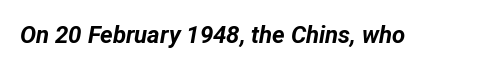
{"italic": "yes", "lean": "right", "slant_degrees": 12, "bold": "yes", "underline": "no", "letter_spacing": "normal", "letter_spacing_em": 0.0, "glyph_px": 24}
